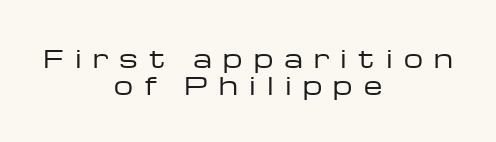
Q: Is the text bold? A: No.
Q: Is the text italic (slanted)? A: No, it is upright.
Q: Is the text underlined? A: No.
Q: How is the paragraph aligned? A: Centered.
Q: Is the spacing between letters normal or unusually wide? A: Unusually wide.
Q: Is the spacing between lines tight, normal or loose? A: Tight.
